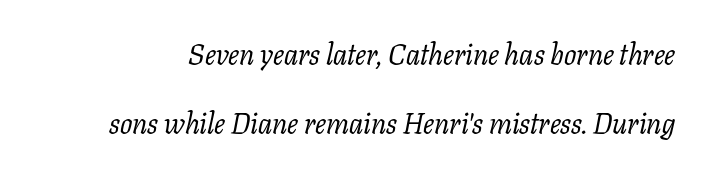
The face used here is proportionally spaced, like ordinary book or web type. Observe the lean: these are italic letterforms. These lines keep a tight, regular rhythm from letter to letter. In terms of leading, this rendering errs on the spacious side. The face used here is seriffed, in the tradition of book romans.
